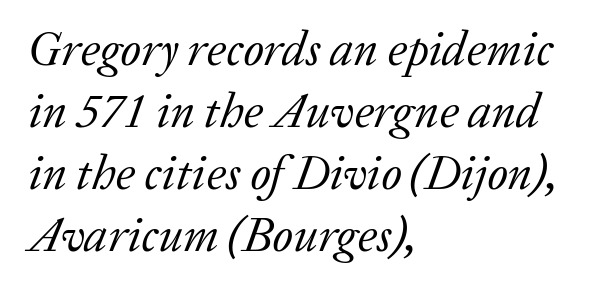
{"serif": "yes", "italic": "yes", "lean": "right", "slant_degrees": 20, "bold": "no", "weight": "regular", "width": "normal", "stroke_contrast": "low", "x_height": "medium", "monospaced": "no", "underline": "no", "align": "left", "line_spacing": "normal", "line_spacing_ratio": 1.29, "letter_spacing": "normal", "letter_spacing_em": 0.0, "glyph_px": 48}
